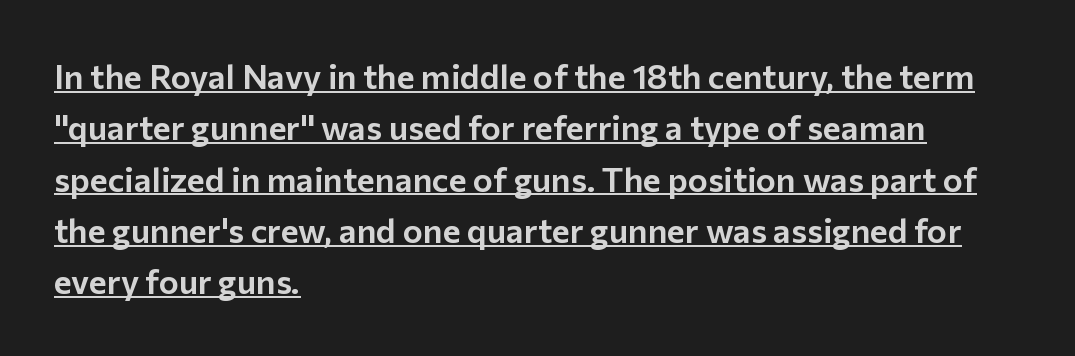
The designer went with a sans here, leaving each stem footless. A typesetter would mark this as roman, not italic. Caption: lettering with a line underneath. Do the characters align in a grid? No, the font is proportional. Characters follow at the spacing the type designer built in.
